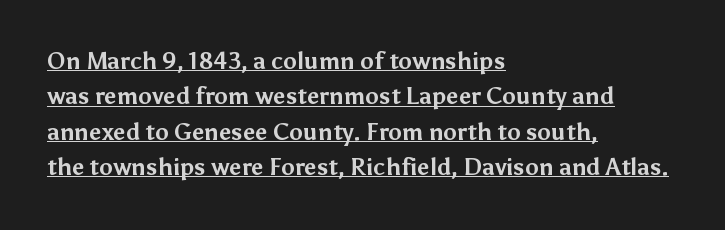
Q: Is the text bold? A: Yes.
Q: Is the text italic (slanted)? A: No, it is upright.
Q: Is the text underlined? A: Yes.
Q: How is the paragraph aligned? A: Left-aligned.
Q: Is the spacing between letters normal or unusually wide? A: Normal.
Q: Is the spacing between lines tight, normal or loose? A: Normal.
